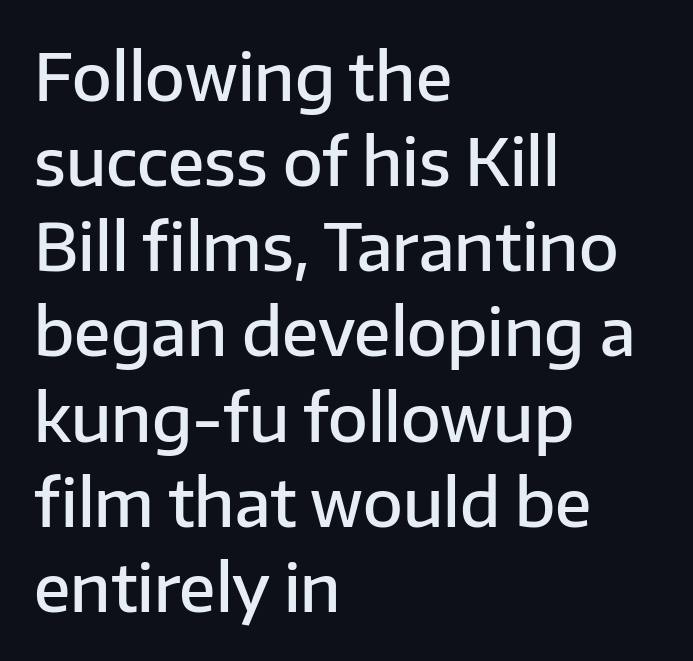
The image shows 65 px semibold sans-serif type, upright; set left-aligned, normal line spacing (1.31x), normal letter spacing, not underlined; low stroke contrast and a medium x-height.
